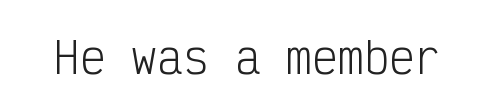
Q: Is the text bold? A: No.
Q: Is the text italic (slanted)? A: No, it is upright.
Q: Is the typeface a serif or a sans-serif typeface? A: Sans-serif.
Q: Is the text underlined? A: No.
Q: Is the spacing between letters normal or unusually wide? A: Normal.
Q: Width (condensed, normal, or wide)? A: Condensed.
Q: Stroke contrast? A: Low.
Q: x-height? A: Medium.
Q: Monospaced? A: Yes.
